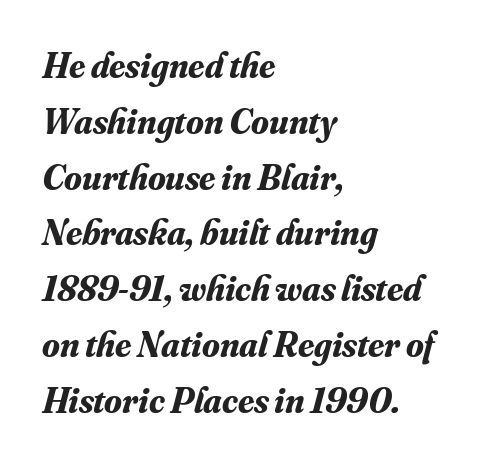
Q: Is the text bold? A: Yes.
Q: Is the text italic (slanted)? A: Yes, it leans right by about 16 degrees.
Q: Is the typeface a serif or a sans-serif typeface? A: Serif.
Q: Is the text underlined? A: No.
Q: How is the paragraph aligned? A: Left-aligned.
Q: Is the spacing between letters normal or unusually wide? A: Normal.
Q: Is the spacing between lines tight, normal or loose? A: Normal.
Q: Width (condensed, normal, or wide)? A: Normal.
Q: Stroke contrast? A: Medium.
Q: x-height? A: Small.
Q: Monospaced? A: No.
